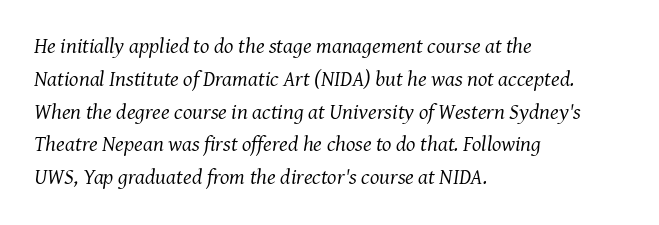
The image shows 22 px text type, italic (leaning right); set left-aligned, normal line spacing (1.49x), normal letter spacing, not underlined.
